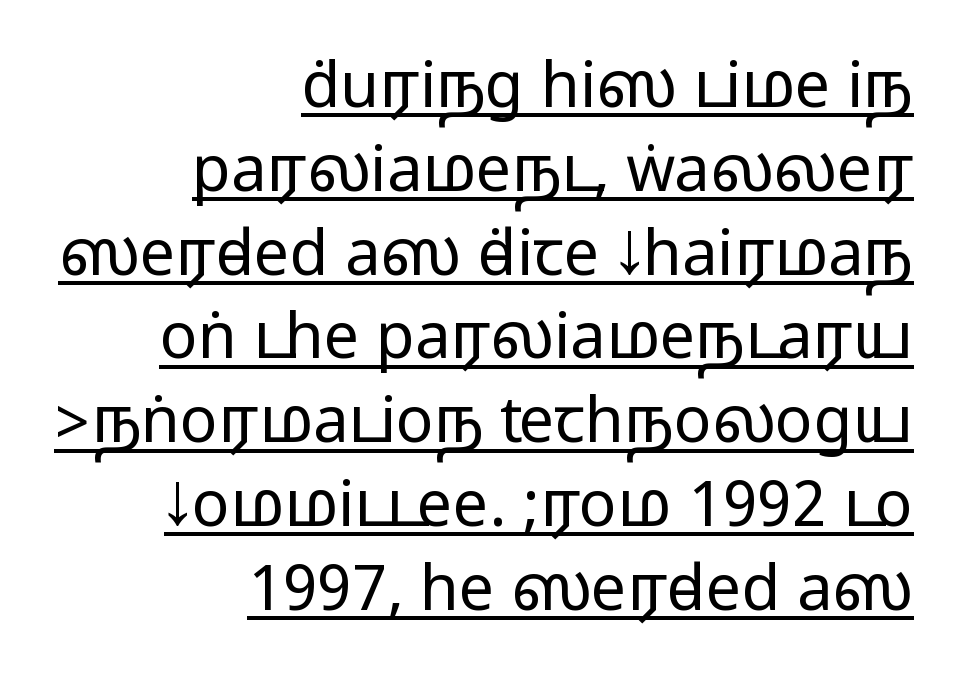
The image shows 63 px wide sans-serif type, upright; set right-aligned, normal line spacing (1.33x), normal letter spacing, underlined; medium stroke contrast.
